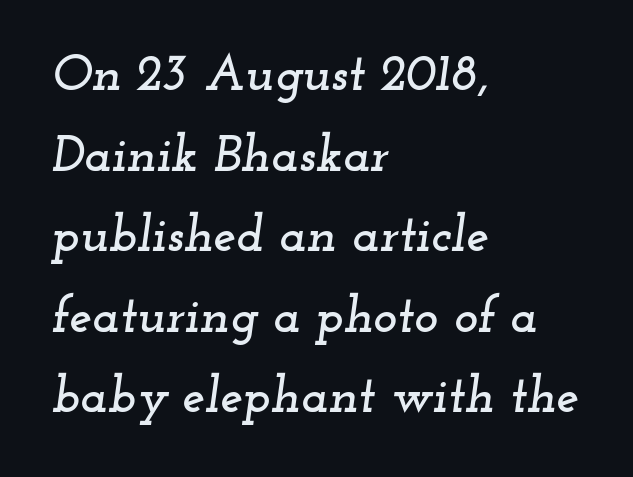
Type style note: has serifs. Quick note: underline off. The rows are spaced the way most documents space them. This sample is left-justified, so line endings fall wherever the words run out.
